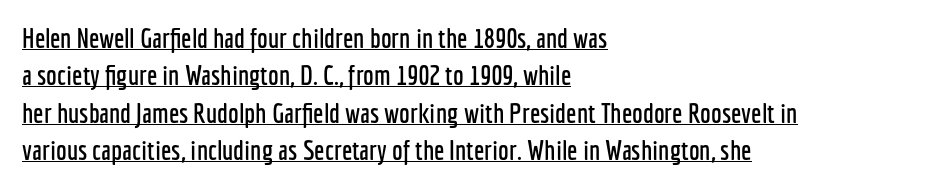
The image shows 27 px text type, upright; set left-aligned, normal line spacing (1.38x), normal letter spacing, underlined.
